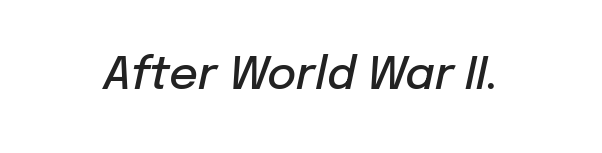
{"italic": "yes", "lean": "right", "slant_degrees": 12, "bold": "semi", "weight": "semibold", "width": "normal", "stroke_contrast": "low", "x_height": "medium", "monospaced": "no", "underline": "no", "letter_spacing": "normal", "letter_spacing_em": 0.0, "glyph_px": 45}
